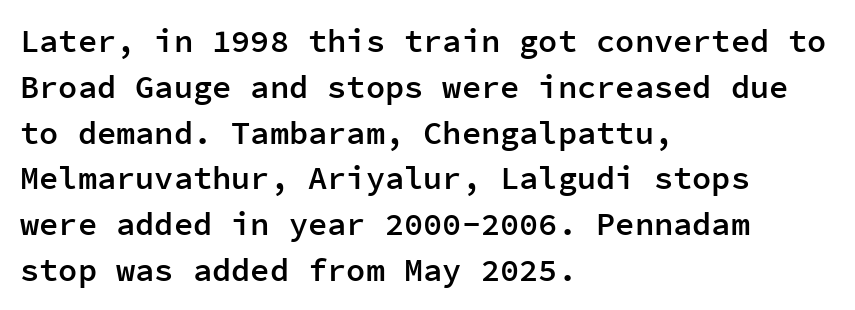
Italic: no, the glyphs are upright roman. Spacing verdict: monospaced, one width for all characters. There is no visible air inserted between adjacent glyphs. Evenly set lines give the paragraph a standard silhouette.
